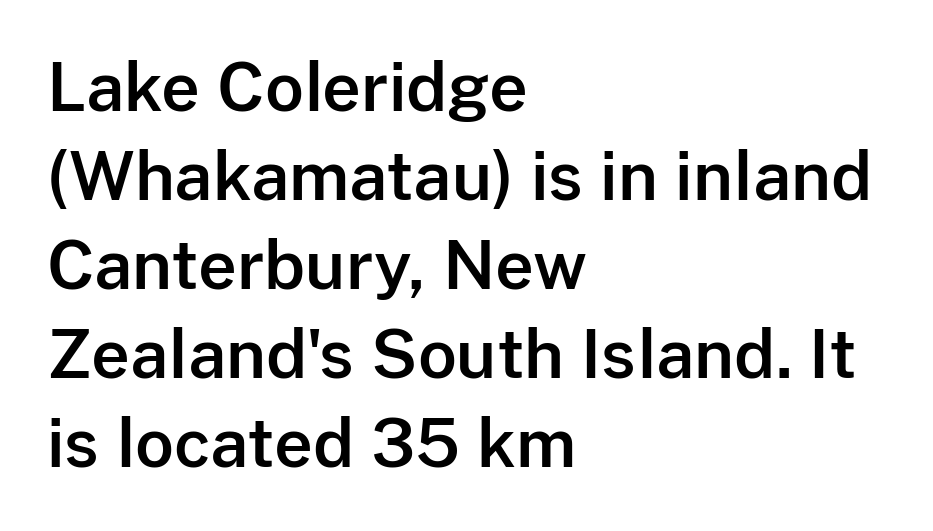
Q: Is the text italic (slanted)? A: No, it is upright.
Q: Is the typeface a serif or a sans-serif typeface? A: Sans-serif.
Q: Is the text underlined? A: No.
Q: How is the paragraph aligned? A: Left-aligned.
Q: Is the spacing between letters normal or unusually wide? A: Normal.
Q: Is the spacing between lines tight, normal or loose? A: Normal.
Q: Width (condensed, normal, or wide)? A: Normal.
Q: Stroke contrast? A: Low.
Q: x-height? A: Medium.
Q: Monospaced? A: No.
